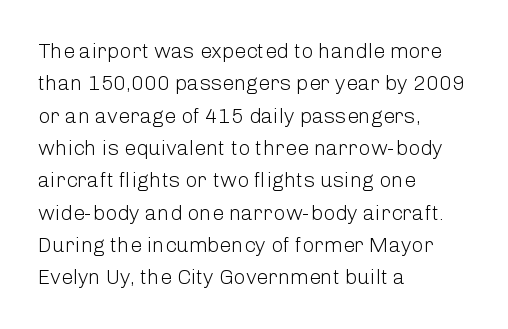
{"italic": "no", "bold": "no", "underline": "no", "align": "left", "line_spacing": "normal", "line_spacing_ratio": 1.54, "letter_spacing": "normal", "letter_spacing_em": 0.0, "glyph_px": 21}
